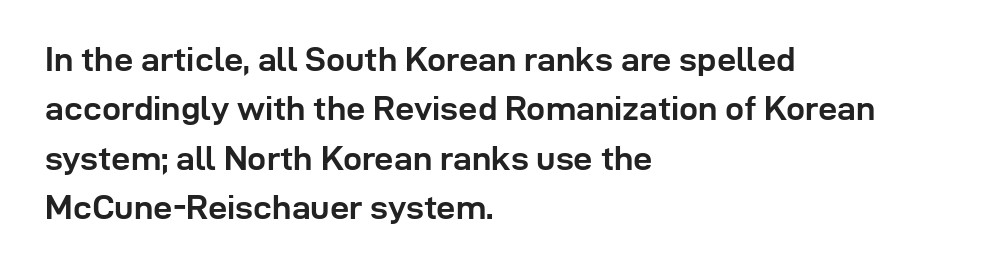
{"serif": "no", "italic": "no", "bold": "yes", "weight": "semibold", "width": "normal", "stroke_contrast": "low", "x_height": "medium", "monospaced": "no", "underline": "no", "align": "left", "line_spacing": "normal", "line_spacing_ratio": 1.45, "letter_spacing": "normal", "letter_spacing_em": 0.0, "glyph_px": 34}
